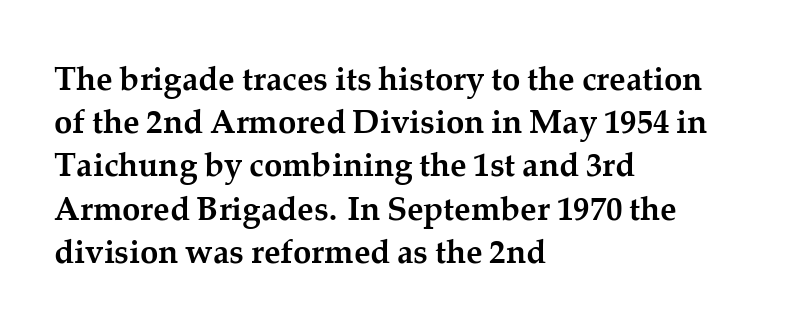
The image shows 33 px semibold serif type, upright; set left-aligned, normal line spacing (1.31x), normal letter spacing, not underlined; medium stroke contrast and a medium x-height.
